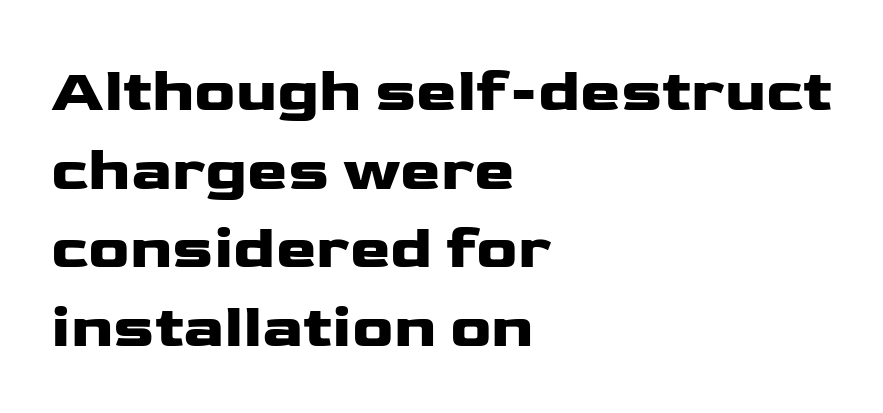
Q: Is the text italic (slanted)? A: No, it is upright.
Q: Is the typeface a serif or a sans-serif typeface? A: Sans-serif.
Q: Is the text underlined? A: No.
Q: How is the paragraph aligned? A: Left-aligned.
Q: Is the spacing between letters normal or unusually wide? A: Normal.
Q: Is the spacing between lines tight, normal or loose? A: Normal.
Q: Width (condensed, normal, or wide)? A: Wide.
Q: Stroke contrast? A: Low.
Q: x-height? A: Medium.
Q: Monospaced? A: No.
